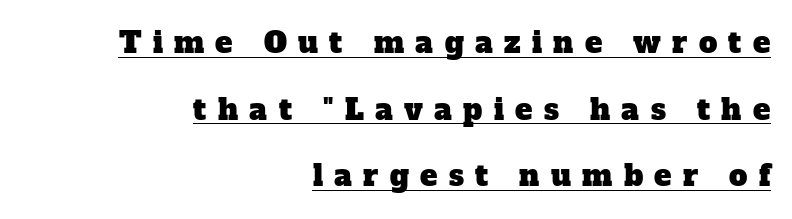
Q: Is the typeface a serif or a sans-serif typeface? A: Serif.
Q: Is the text underlined? A: Yes.
Q: How is the paragraph aligned? A: Right-aligned.
Q: Is the spacing between letters normal or unusually wide? A: Unusually wide.
Q: Is the spacing between lines tight, normal or loose? A: Loose.
Q: Width (condensed, normal, or wide)? A: Normal.
Q: Stroke contrast? A: Low.
Q: x-height? A: Medium.
Q: Monospaced? A: No.
